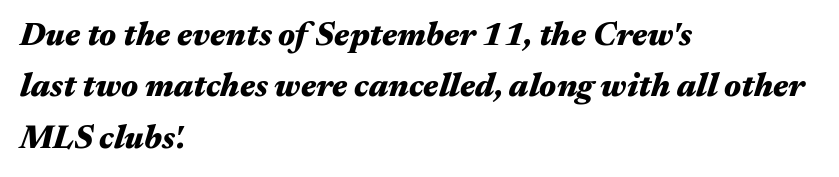
{"italic": "yes", "lean": "right", "slant_degrees": 17, "bold": "yes", "weight": "heavy", "width": "wide", "stroke_contrast": "medium", "x_height": "medium", "monospaced": "no", "underline": "no", "align": "left", "line_spacing": "normal", "line_spacing_ratio": 1.56, "letter_spacing": "normal", "letter_spacing_em": 0.0, "glyph_px": 33}
